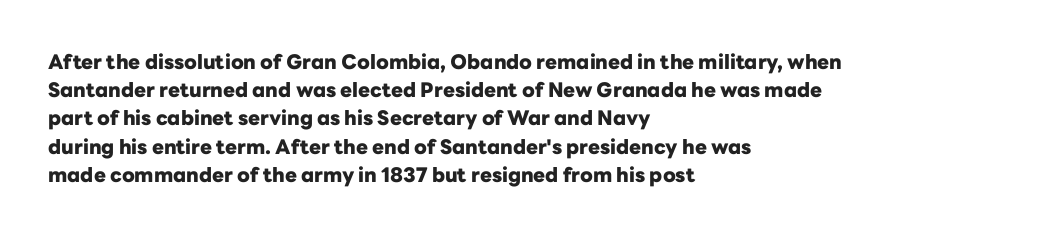
{"italic": "no", "bold": "yes", "underline": "no", "align": "left", "line_spacing": "normal", "line_spacing_ratio": 1.41, "letter_spacing": "normal", "letter_spacing_em": 0.0, "glyph_px": 20}
